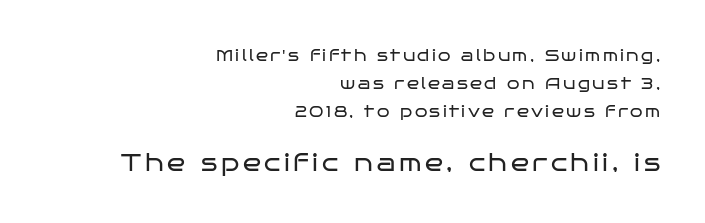
Nothing heavy about these letters — not bold at all. The more generous point size was reserved for the lower chunk. The letters stand straight up with perfectly vertical stems. The zone under the glyphs is completely vacant. All the whitespace from short lines collects on the left.
